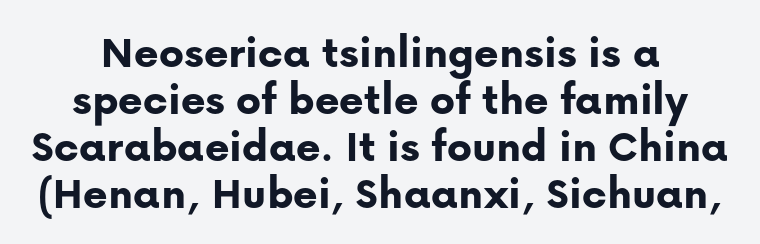
Posture: straight, roman, zero tilt. Vertical spacing — tight. The gaps between neighbouring characters are ordinary and unremarkable. Does the type have serifs? No, each stem ends abruptly. This sample has the flowing, uneven cadence of proportional lettering.
